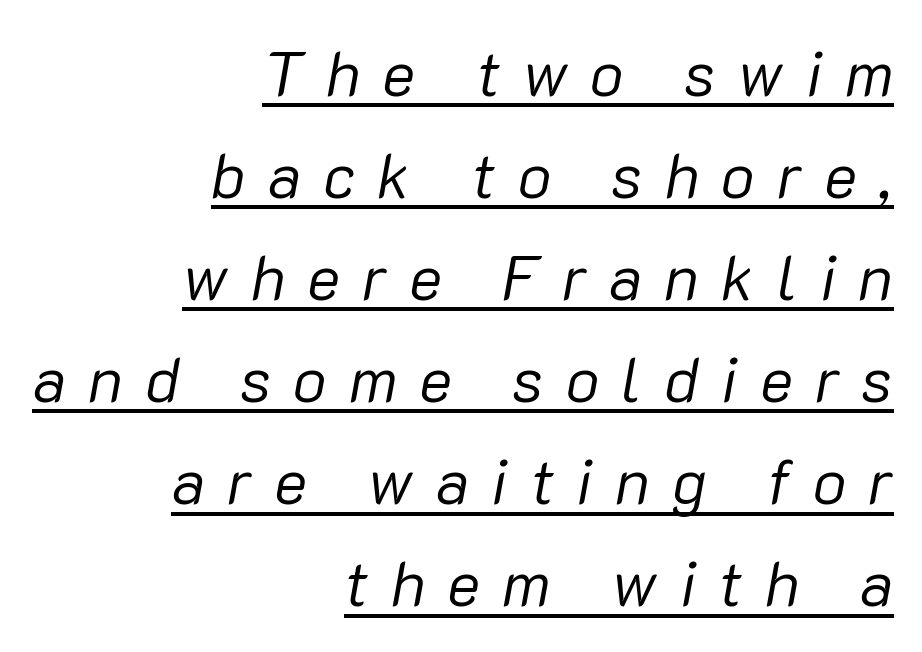
The image shows 63 px regular-weight type, italic (leaning right); set right-aligned, normal line spacing (1.62x), unusually wide letter spacing (+0.35 em), underlined; low stroke contrast and a medium x-height.
